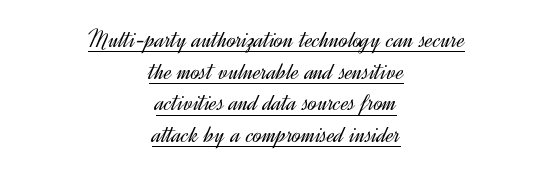
The image shows 26 px text type; set centered, line spacing 1.22x, normal letter spacing, underlined.
